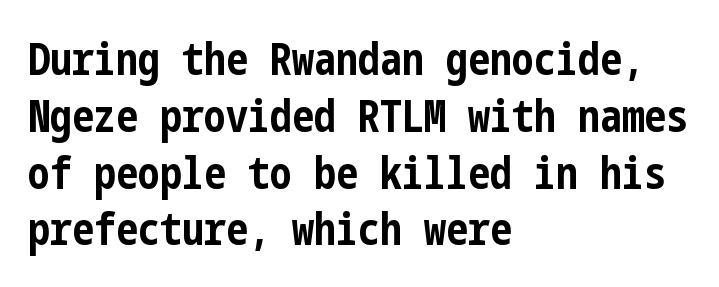
{"serif": "no", "italic": "no", "bold": "yes", "weight": "bold", "width": "condensed", "stroke_contrast": "low", "x_height": "medium", "underline": "no", "align": "left", "line_spacing": "normal", "line_spacing_ratio": 1.29, "letter_spacing": "normal", "letter_spacing_em": 0.0, "glyph_px": 44}
